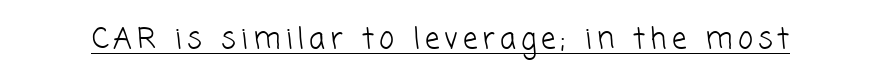
Q: Is the text bold? A: No.
Q: Is the typeface a serif or a sans-serif typeface? A: Sans-serif.
Q: Is the text underlined? A: Yes.
Q: Width (condensed, normal, or wide)? A: Normal.
Q: Stroke contrast? A: Low.
Q: x-height? A: Medium.
Q: Monospaced? A: No.
